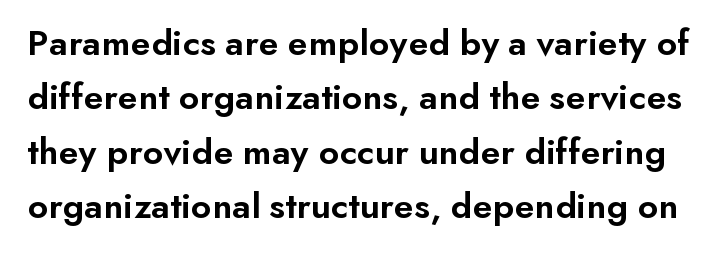
The space directly below the letters is spotless. Is this a fixed-width face? No — the glyphs have proportional, varying widths. Every character sits straight up, as roman type does. Line spacing here is normal. Its strokes are somewhat broadened, the hallmark of semibold type.
